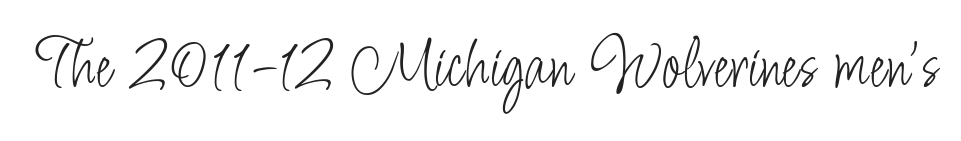
Q: Is the text bold? A: No.
Q: Is the text italic (slanted)? A: Yes.
Q: Is the typeface a serif or a sans-serif typeface? A: Sans-serif.
Q: Is the text underlined? A: No.
Q: Is the spacing between letters normal or unusually wide? A: Normal.
Q: Width (condensed, normal, or wide)? A: Condensed.
Q: Stroke contrast? A: Low.
Q: x-height? A: Small.
Q: Monospaced? A: No.
